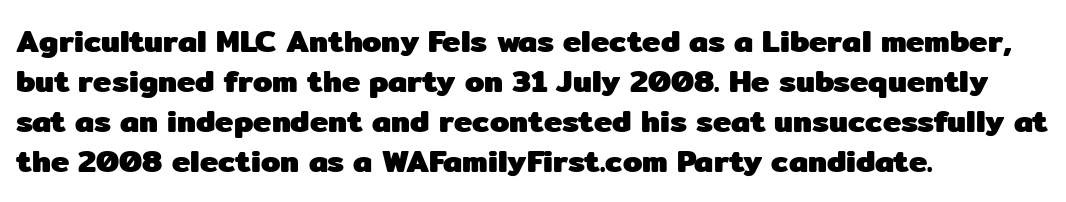
Are there feet on the stems? There aren't — it's a sans. Every row of glyphs begins at an identical x-position on the left. Nobody touched the tracking dial on this one. The letters are bold, with thick, heavy strokes.
